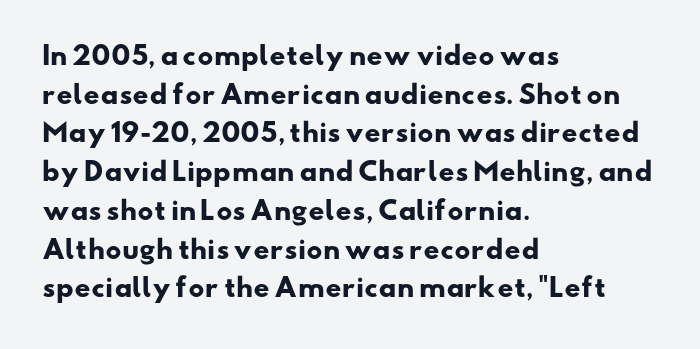
The image shows 25 px bold type; set left-aligned, normal line spacing (1.55x), normal letter spacing, not underlined.
